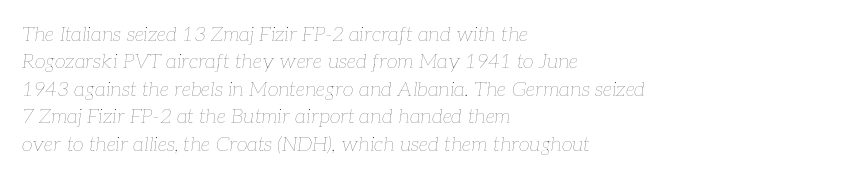
The image shows 20 px text type, italic (leaning right); set left-aligned, normal line spacing (1.37x), normal letter spacing, not underlined.
